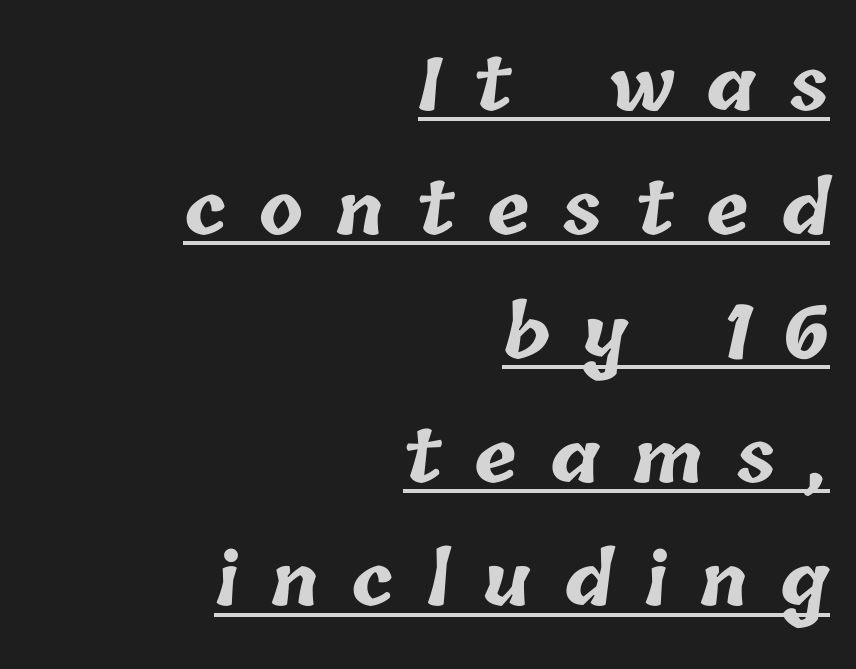
Is this a fixed-width face? No — the glyphs have proportional, varying widths. Strong, thick strokes mark this as bold type. Each line of the rendering has a horizontal stroke beneath the glyphs. Which margin do the lines hug? The right one — the left edge is uneven. These lines have a slow, spaced-out rhythm from letter to letter.
